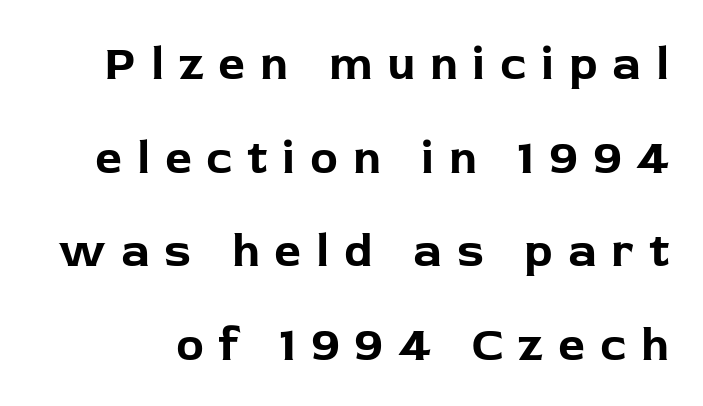
{"serif": "no", "italic": "no", "bold": "yes", "weight": "bold", "width": "normal", "stroke_contrast": "low", "x_height": "medium", "monospaced": "no", "underline": "no", "line_spacing": "loose", "line_spacing_ratio": 1.99, "letter_spacing": "wide", "letter_spacing_em": 0.31, "glyph_px": 47}
